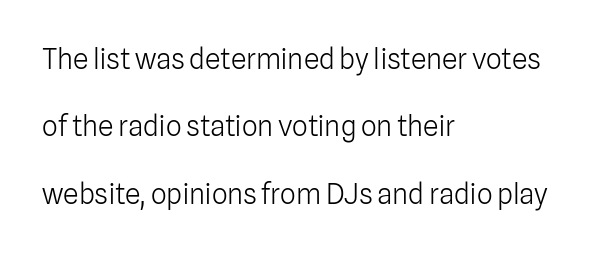
Q: Is the text bold? A: No.
Q: Is the text italic (slanted)? A: No, it is upright.
Q: Is the typeface a serif or a sans-serif typeface? A: Sans-serif.
Q: Is the text underlined? A: No.
Q: How is the paragraph aligned? A: Left-aligned.
Q: Is the spacing between letters normal or unusually wide? A: Normal.
Q: Is the spacing between lines tight, normal or loose? A: Loose.
Q: Width (condensed, normal, or wide)? A: Normal.
Q: Stroke contrast? A: Low.
Q: x-height? A: Medium.
Q: Monospaced? A: No.
